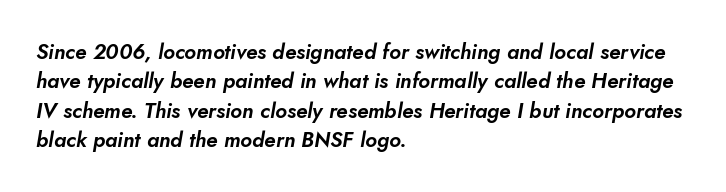
The image shows 21 px text type; set left-aligned, normal line spacing (1.4x), normal letter spacing, not underlined.
